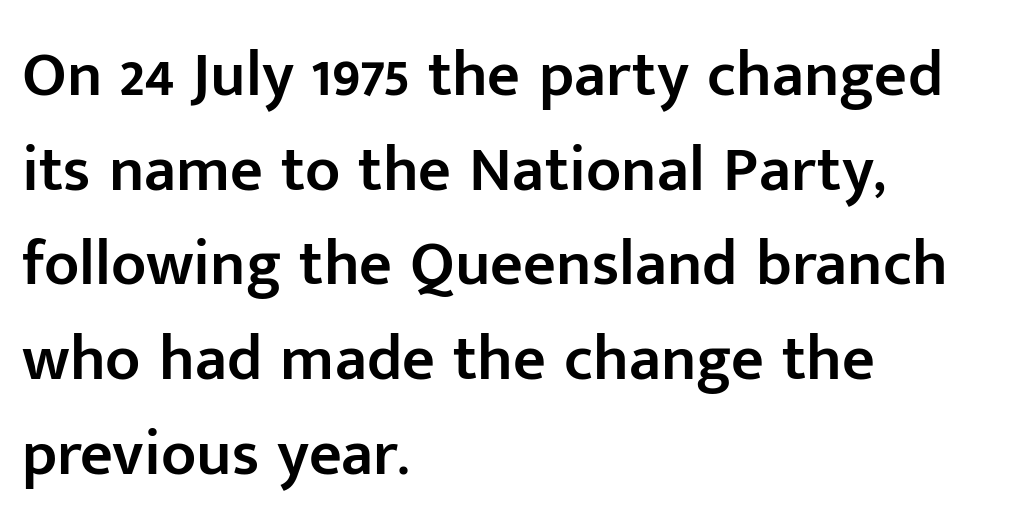
Q: Is the text bold? A: Semi-bold.
Q: Is the text italic (slanted)? A: No, it is upright.
Q: Is the typeface a serif or a sans-serif typeface? A: Sans-serif.
Q: Is the text underlined? A: No.
Q: How is the paragraph aligned? A: Left-aligned.
Q: Is the spacing between letters normal or unusually wide? A: Normal.
Q: Is the spacing between lines tight, normal or loose? A: Normal.
Q: Width (condensed, normal, or wide)? A: Normal.
Q: Stroke contrast? A: Low.
Q: x-height? A: Medium.
Q: Monospaced? A: No.
